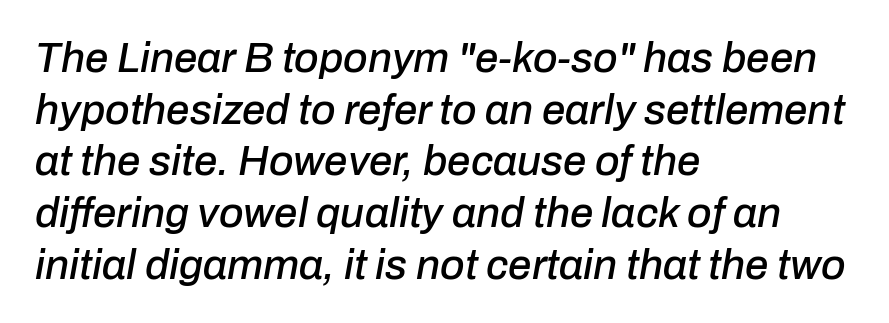
This is oblique type, the kind used for emphasis or titles. The compositor pushed each line to the left boundary. Letters rest on an invisible, unmarked baseline. Varying glyph widths throughout — classic text-font behaviour. Here the glyphs are tracked normally, forming tight word shapes.
